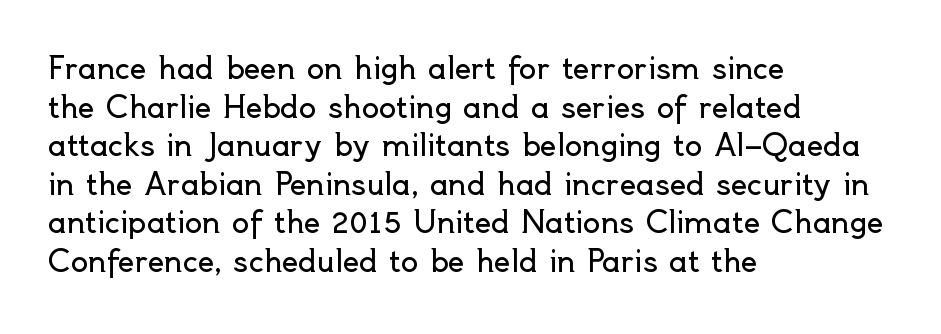
Glance below the letters and you will spot only blank space. Is this a fixed-width face? No — the glyphs have proportional, varying widths. The leading is moderate, giving the passage an even texture. Serif or sans? Sans — the stroke terminals are bare.
